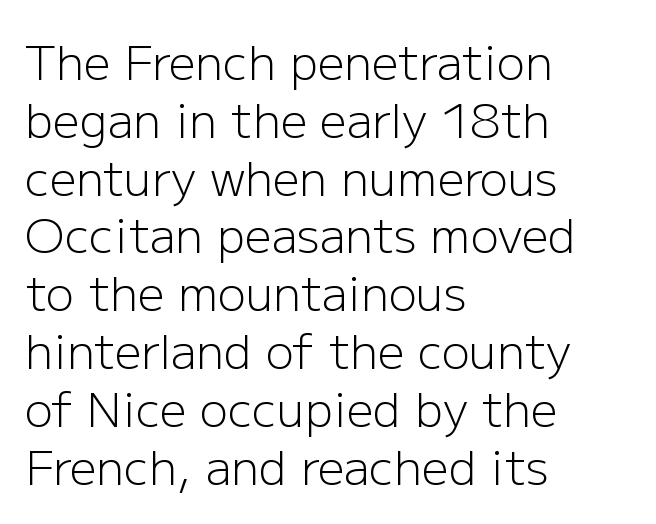
The image shows 47 px light sans-serif type, upright; set left-aligned, line spacing 1.23x, normal letter spacing, not underlined; low stroke contrast and a medium x-height.
